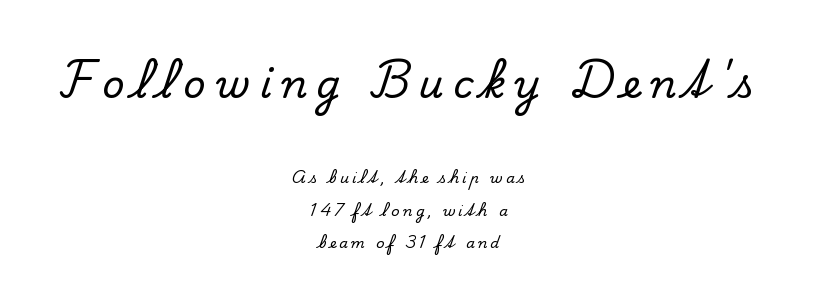
Type size steps down from the first block to the second. Unmarked baselines from the first word to the last. The line-height multiplier appears high, well above default. Someone cranked the tracking dial way up on this one. A student would call this center alignment; a typographer would say set centered.
